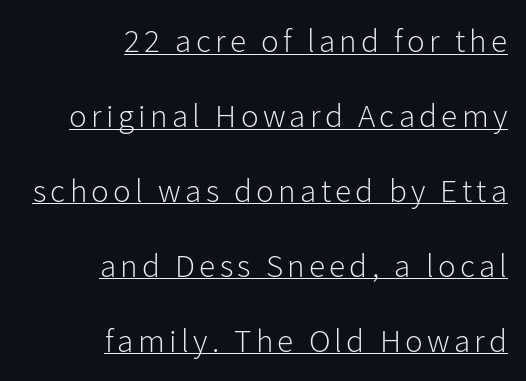
{"serif": "no", "italic": "no", "bold": "no", "weight": "light", "width": "normal", "stroke_contrast": "low", "x_height": "medium", "monospaced": "no", "underline": "yes", "align": "right", "line_spacing": "loose", "line_spacing_ratio": 2.27, "glyph_px": 33}
